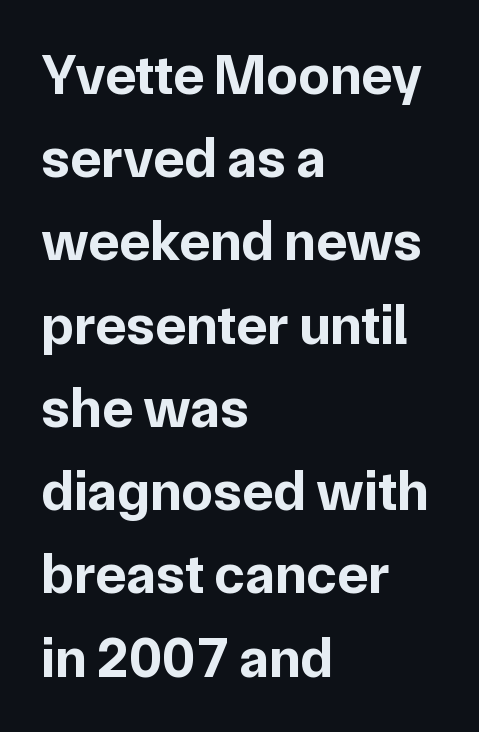
The image shows 57 px bold sans-serif type, upright; set left-aligned, normal line spacing (1.46x), normal letter spacing, not underlined; low stroke contrast and a medium x-height.
